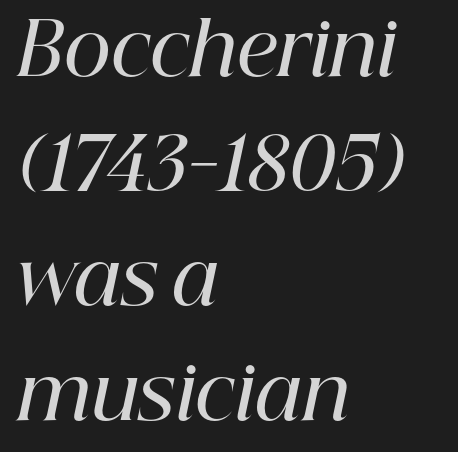
Q: Is the text bold? A: Semi-bold.
Q: Is the text italic (slanted)? A: Yes, it leans right by about 12 degrees.
Q: Is the typeface a serif or a sans-serif typeface? A: Serif.
Q: Is the text underlined? A: No.
Q: How is the paragraph aligned? A: Left-aligned.
Q: Is the spacing between letters normal or unusually wide? A: Normal.
Q: Is the spacing between lines tight, normal or loose? A: Normal.
Q: Width (condensed, normal, or wide)? A: Normal.
Q: Stroke contrast? A: High.
Q: x-height? A: Medium.
Q: Monospaced? A: No.
